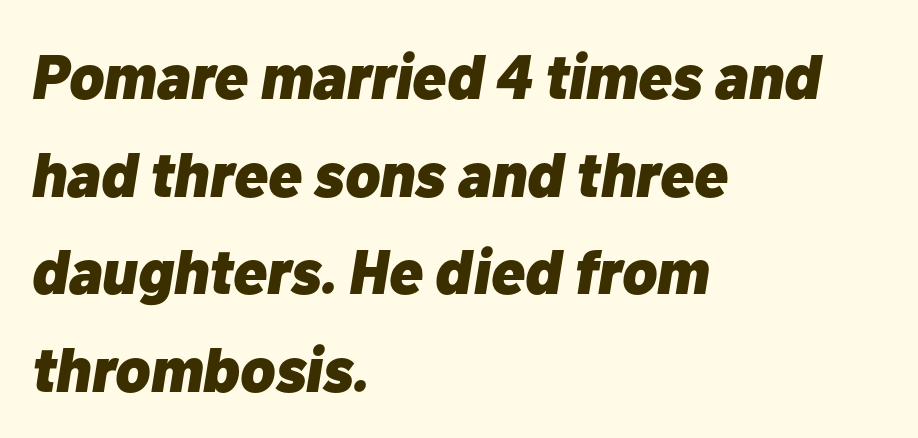
The image shows 63 px heavy type, italic (leaning right); set left-aligned, normal line spacing (1.55x), normal letter spacing, not underlined; low stroke contrast and a medium x-height.
